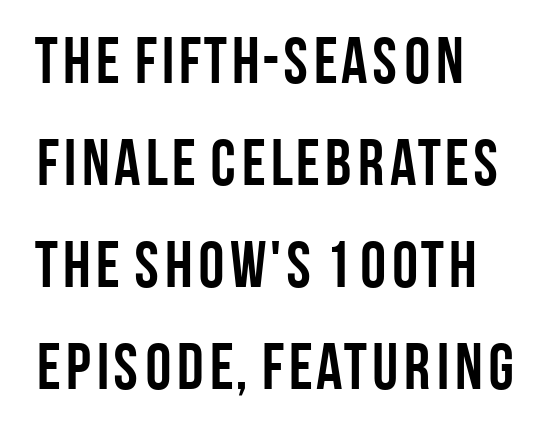
{"serif": "no", "italic": "no", "bold": "yes", "weight": "semibold", "width": "condensed", "stroke_contrast": "low", "x_height": "large", "monospaced": "no", "underline": "no", "align": "left", "line_spacing": "normal", "line_spacing_ratio": 1.57, "letter_spacing": "normal", "letter_spacing_em": 0.0, "glyph_px": 65}
